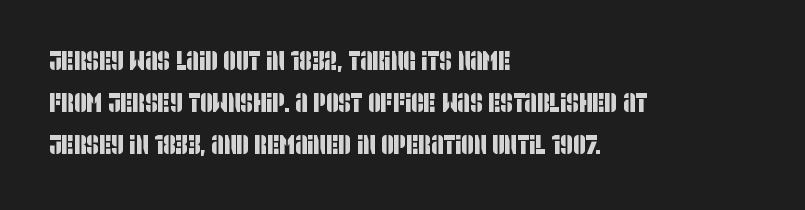
Q: Is the text underlined? A: No.
Q: How is the paragraph aligned? A: Left-aligned.
Q: Is the spacing between letters normal or unusually wide? A: Normal.
Q: Is the spacing between lines tight, normal or loose? A: Normal.
